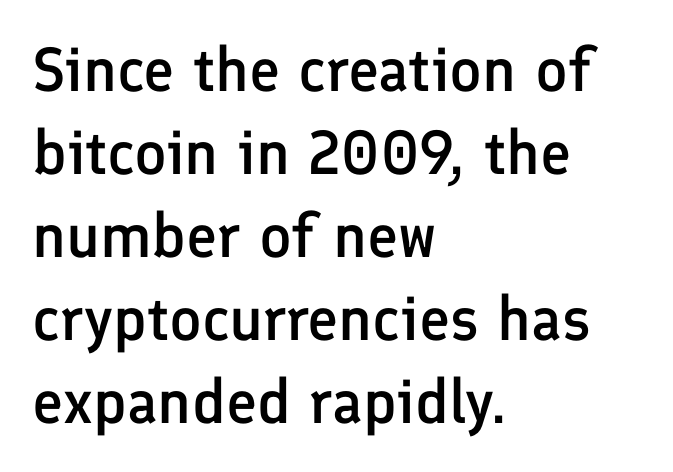
Q: Is the text bold? A: Semi-bold.
Q: Is the text italic (slanted)? A: No, it is upright.
Q: Is the typeface a serif or a sans-serif typeface? A: Sans-serif.
Q: Is the text underlined? A: No.
Q: How is the paragraph aligned? A: Left-aligned.
Q: Is the spacing between letters normal or unusually wide? A: Normal.
Q: Is the spacing between lines tight, normal or loose? A: Normal.
Q: Width (condensed, normal, or wide)? A: Normal.
Q: Stroke contrast? A: Low.
Q: x-height? A: Medium.
Q: Monospaced? A: No.
